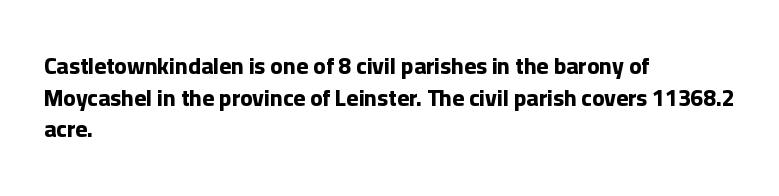
{"italic": "no", "bold": "yes", "underline": "no", "align": "left", "line_spacing": "normal", "line_spacing_ratio": 1.37, "letter_spacing": "normal", "letter_spacing_em": 0.0, "glyph_px": 23}
